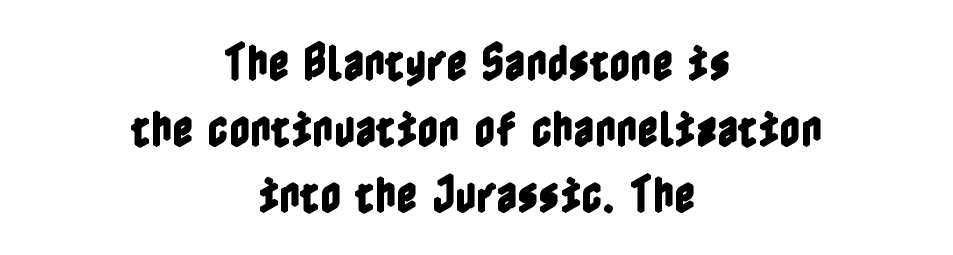
{"italic": "no", "width": "condensed", "x_height": "medium", "underline": "no", "align": "center", "line_spacing": "normal", "line_spacing_ratio": 1.61, "letter_spacing": "normal", "letter_spacing_em": 0.0, "glyph_px": 41}
